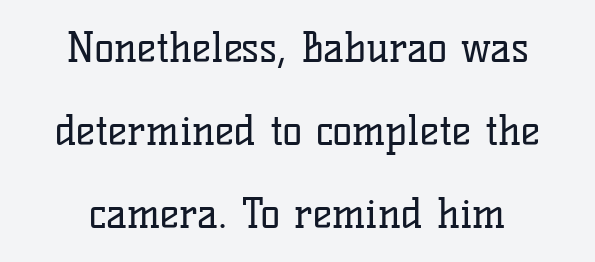
{"serif": "yes", "italic": "no", "bold": "no", "weight": "regular", "width": "normal", "stroke_contrast": "low", "x_height": "medium", "monospaced": "no", "underline": "no", "align": "center", "line_spacing": "loose", "line_spacing_ratio": 2.02, "letter_spacing": "normal", "letter_spacing_em": 0.0, "glyph_px": 41}
